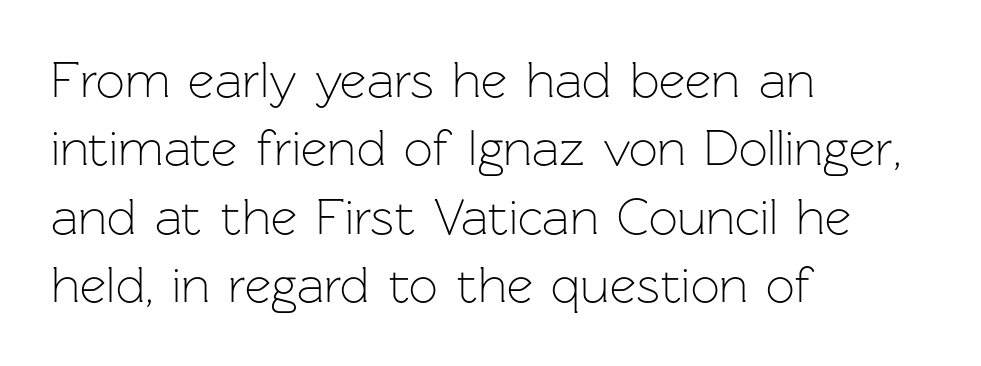
Q: Is the text bold? A: No.
Q: Is the text italic (slanted)? A: No, it is upright.
Q: Is the typeface a serif or a sans-serif typeface? A: Sans-serif.
Q: Is the text underlined? A: No.
Q: How is the paragraph aligned? A: Left-aligned.
Q: Is the spacing between letters normal or unusually wide? A: Normal.
Q: Is the spacing between lines tight, normal or loose? A: Normal.
Q: Width (condensed, normal, or wide)? A: Normal.
Q: Stroke contrast? A: Low.
Q: x-height? A: Medium.
Q: Monospaced? A: No.
